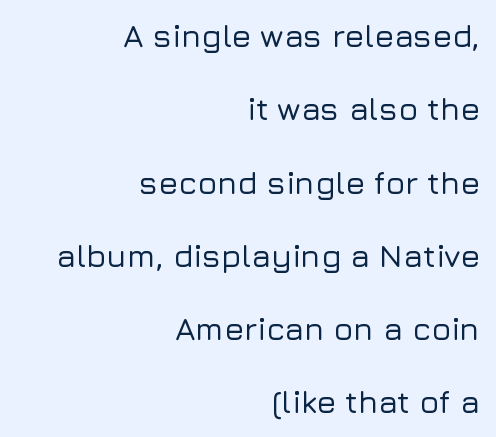
Q: Is the text italic (slanted)? A: No, it is upright.
Q: Is the typeface a serif or a sans-serif typeface? A: Sans-serif.
Q: Is the text underlined? A: No.
Q: How is the paragraph aligned? A: Right-aligned.
Q: Is the spacing between letters normal or unusually wide? A: Normal.
Q: Is the spacing between lines tight, normal or loose? A: Loose.
Q: Width (condensed, normal, or wide)? A: Normal.
Q: Stroke contrast? A: Low.
Q: x-height? A: Medium.
Q: Monospaced? A: No.
